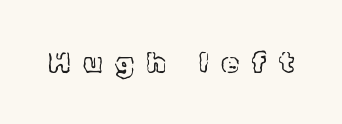
The image shows 28 px text type, upright; set unusually wide letter spacing (+0.48 em), not underlined; a medium x-height.
